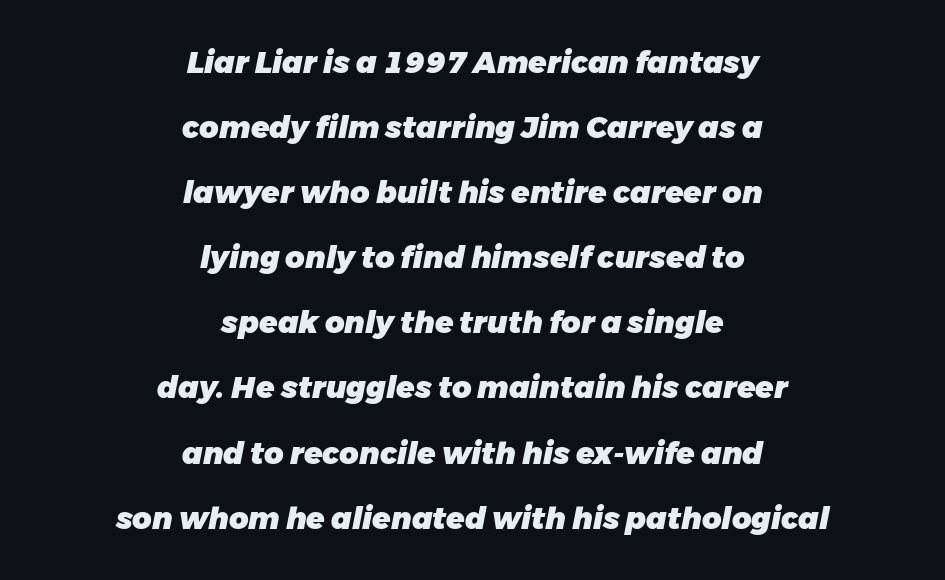
Q: Is the text bold? A: Yes.
Q: Is the text italic (slanted)? A: Yes, it leans right by about 11 degrees.
Q: Is the text underlined? A: No.
Q: How is the paragraph aligned? A: Centered.
Q: Is the spacing between letters normal or unusually wide? A: Normal.
Q: Is the spacing between lines tight, normal or loose? A: Loose.
Q: Width (condensed, normal, or wide)? A: Normal.
Q: Stroke contrast? A: Low.
Q: x-height? A: Medium.
Q: Monospaced? A: No.
